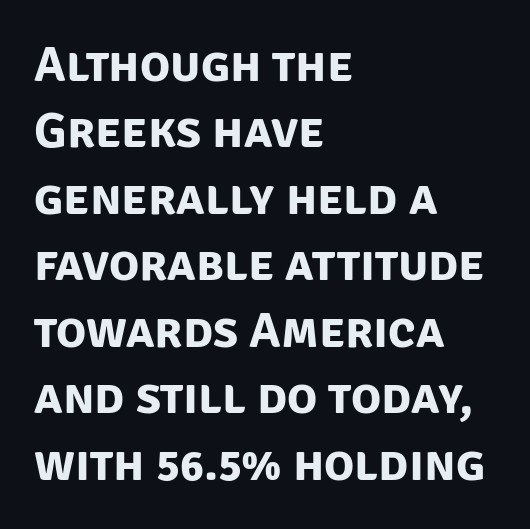
Q: Is the text bold? A: Yes.
Q: Is the typeface a serif or a sans-serif typeface? A: Sans-serif.
Q: Is the text underlined? A: No.
Q: How is the paragraph aligned? A: Left-aligned.
Q: Is the spacing between letters normal or unusually wide? A: Normal.
Q: Is the spacing between lines tight, normal or loose? A: Normal.
Q: Width (condensed, normal, or wide)? A: Normal.
Q: Stroke contrast? A: Low.
Q: x-height? A: Large.
Q: Monospaced? A: No.
